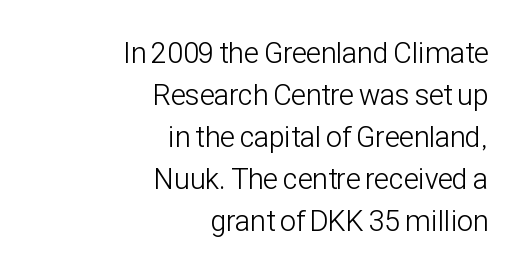
{"serif": "no", "italic": "no", "bold": "no", "weight": "light", "width": "condensed", "stroke_contrast": "low", "x_height": "medium", "monospaced": "no", "underline": "no", "align": "right", "line_spacing": "normal", "line_spacing_ratio": 1.45, "letter_spacing": "normal", "letter_spacing_em": 0.0, "glyph_px": 29}
